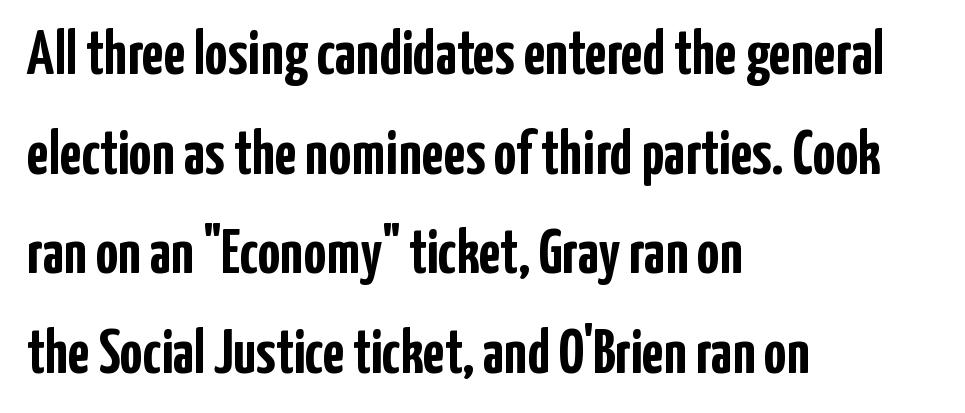
Underlining? Definitely not there. The typesetter chose a ragged-right arrangement here. Think of a printed novel: that variable character pitch is what you see here. The horizontal fit of the characters is conventional and even. These lines are composed in type without serifs. These lines were composed using upright roman letters.
